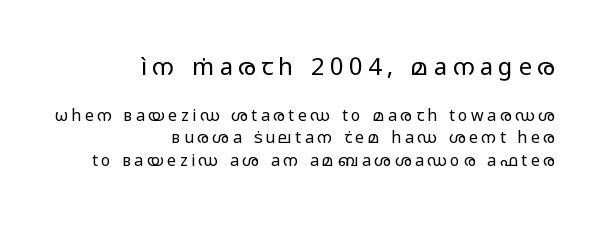
{"italic": "no", "bold": "no", "underline": "no", "align": "right", "line_spacing": "normal", "line_spacing_ratio": 1.4, "letter_spacing": "wide", "letter_spacing_em": 0.22, "larger_block": "first", "size_ratio": 1.5, "glyph_px": 24}
